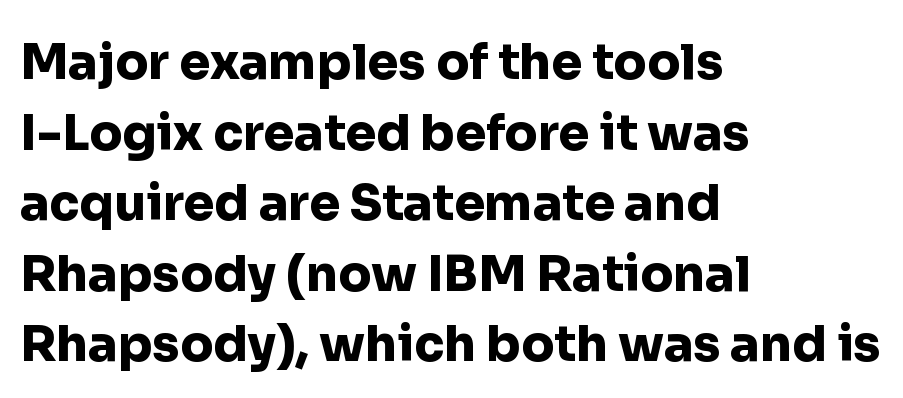
The image shows 49 px heavy sans-serif type, upright; set left-aligned, normal line spacing (1.44x), normal letter spacing, not underlined; low stroke contrast and a medium x-height.
